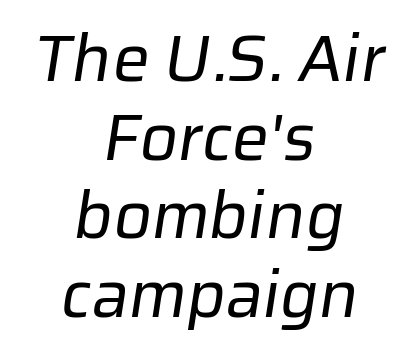
In terms of letterform style, serifs are entirely absent. How are the letters spaced? Ordinarily, with no added tracking. The space directly below the letters is spotless. This sample is center-justified, so both line endings float freely. Each stroke keeps to a modest, everyday thickness or less.
